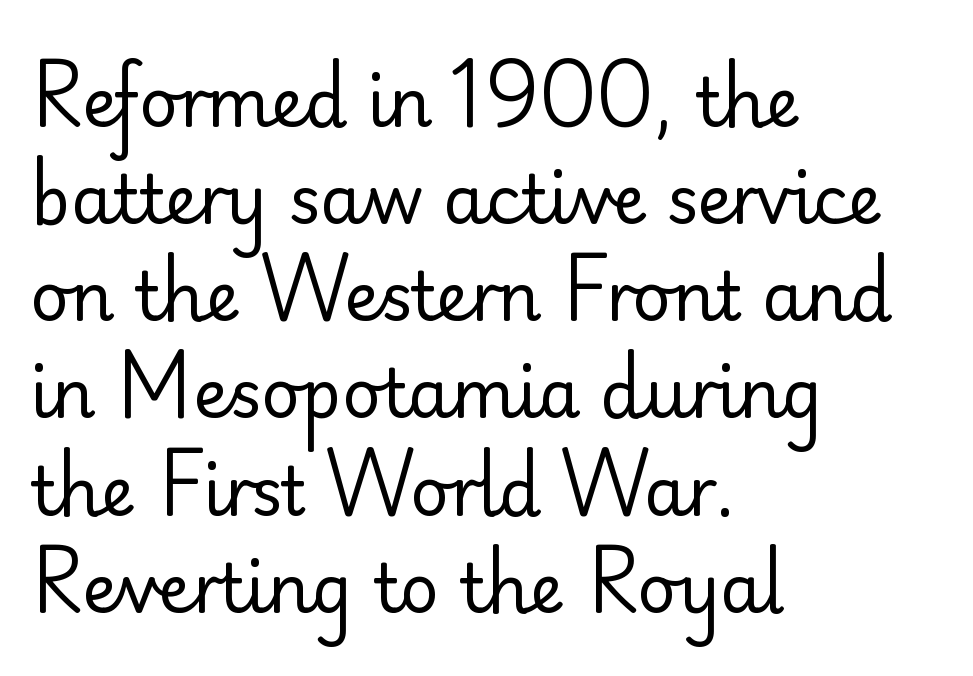
Q: Is the text bold? A: No.
Q: Is the text italic (slanted)? A: No, it is upright.
Q: Is the typeface a serif or a sans-serif typeface? A: Sans-serif.
Q: Is the text underlined? A: No.
Q: How is the paragraph aligned? A: Left-aligned.
Q: Is the spacing between letters normal or unusually wide? A: Normal.
Q: Is the spacing between lines tight, normal or loose? A: Normal.
Q: Width (condensed, normal, or wide)? A: Normal.
Q: Stroke contrast? A: Low.
Q: x-height? A: Small.
Q: Monospaced? A: No.
